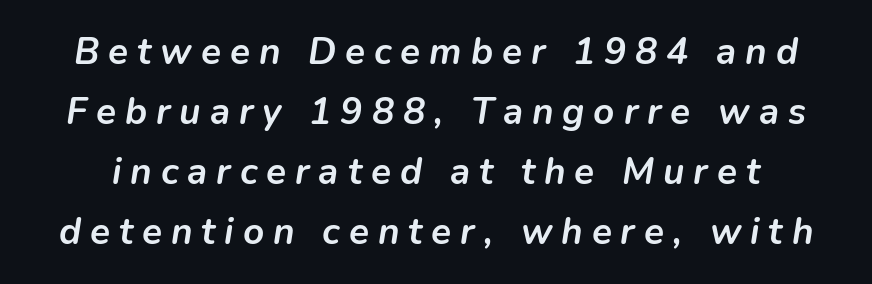
{"italic": "yes", "lean": "right", "slant_degrees": 9, "bold": "yes", "weight": "semibold", "width": "normal", "stroke_contrast": "low", "x_height": "medium", "monospaced": "no", "underline": "no", "line_spacing": "normal", "line_spacing_ratio": 1.62, "letter_spacing": "wide", "letter_spacing_em": 0.24, "glyph_px": 37}
